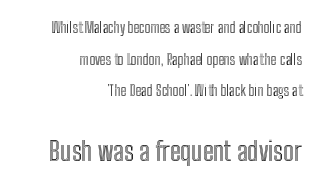
The image shows 26 px text type, upright; set right-aligned, loose line spacing (2.26x), normal letter spacing, not underlined; the second (bottom) block is 1.86x larger.
